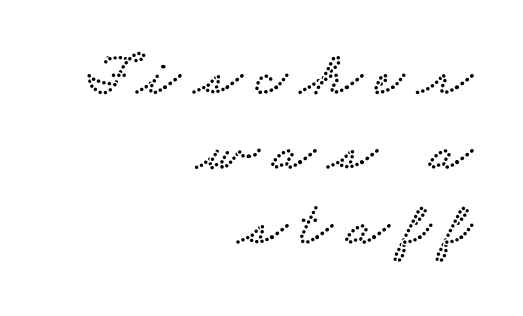
The letters advance in unequal steps, a hallmark of proportional type. This rendering employs a face with finishing strokes, i.e., a serif. Each word looks stretched out because of the extra space between its letters. Compared with a flush-left layout, this one pins lines to the opposite, right side. Nobody drew a line under any word here.
